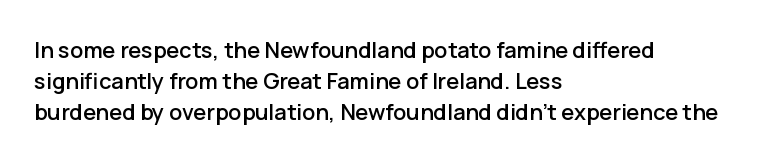
The image shows 22 px text type, upright; set left-aligned, normal line spacing (1.41x), normal letter spacing, not underlined.
